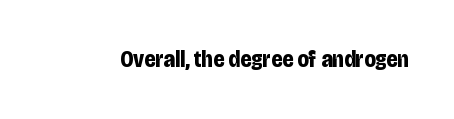
The image shows 23 px bold type, upright; set normal letter spacing, not underlined.
